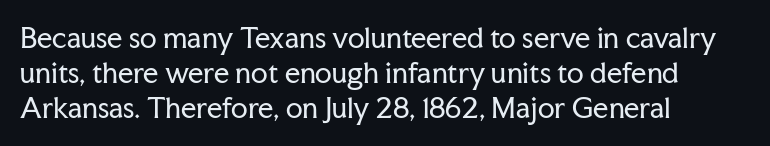
This sample keeps an unexceptional amount of space between lines. Characters remain perfectly vertical along every line. The gap between lines stays unmarked. Is this a heavy cut? Hardly; it is regular or lighter.
